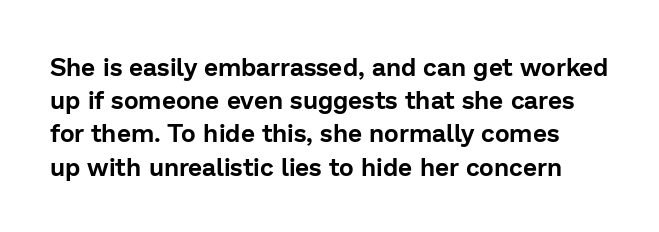
Underlining? Definitely not there. Honestly, the letter spacing is just normal — you wouldn't notice it. Successive baselines arrive at the customary interval. No italicization has been applied; the sample stays upright.
